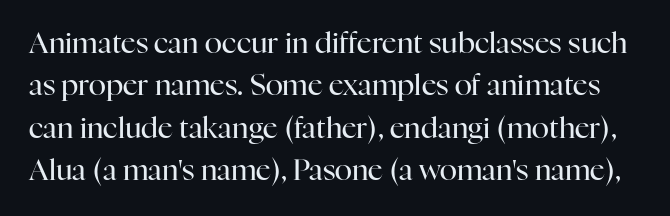
The image shows 29 px regular-weight serif type, upright; set normal line spacing (1.46x), normal letter spacing, not underlined; high stroke contrast and a medium x-height.
